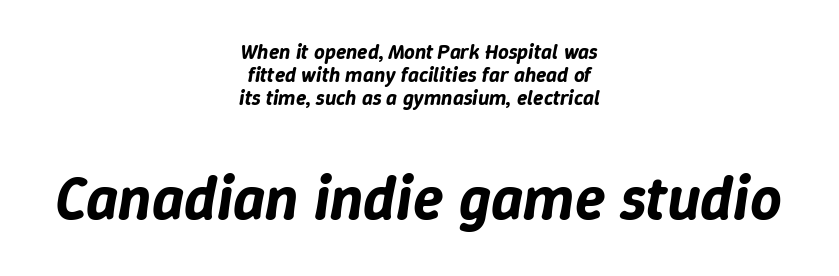
Q: Is the text italic (slanted)? A: Yes, it leans right by about 9 degrees.
Q: Is the text underlined? A: No.
Q: How is the paragraph aligned? A: Centered.
Q: Is the spacing between letters normal or unusually wide? A: Normal.
Q: Is the spacing between lines tight, normal or loose? A: Tight.
Q: Which block of text is set in a larger size, the first (top) or the second (bottom)? A: The second (bottom) one.
Q: Width (condensed, normal, or wide)? A: Normal.
Q: Stroke contrast? A: Low.
Q: x-height? A: Medium.
Q: Monospaced? A: No.
